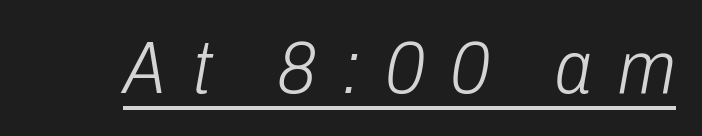
{"italic": "yes", "lean": "right", "slant_degrees": 10, "bold": "no", "weight": "light", "width": "condensed", "stroke_contrast": "low", "x_height": "medium", "monospaced": "no", "underline": "yes", "letter_spacing": "wide", "letter_spacing_em": 0.35, "glyph_px": 75}
